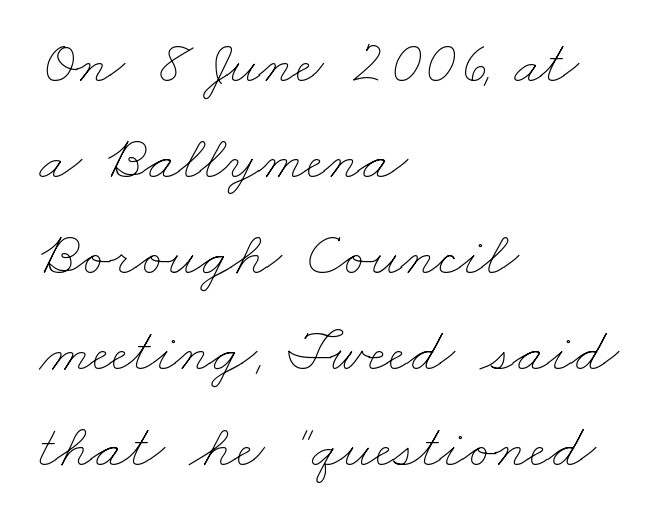
A classic flush-left, rag-right setting is used for this passage. The horizontal fit of the characters is conventional and even. Weight: regular or lighter. Unmarked baselines from the first word to the last. These lines sit exactly where default settings would place them.
